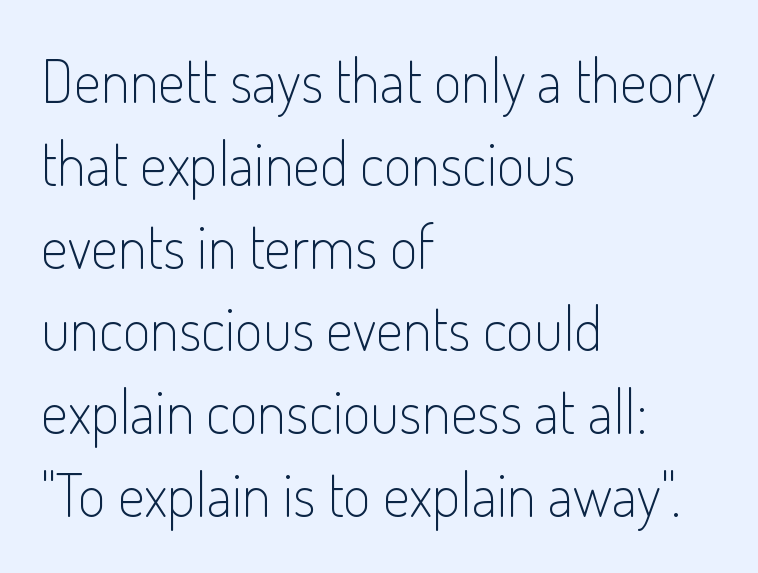
The image shows 60 px light, condensed sans-serif type, upright; set left-aligned, normal line spacing (1.38x), normal letter spacing, not underlined; low stroke contrast and a small x-height.
